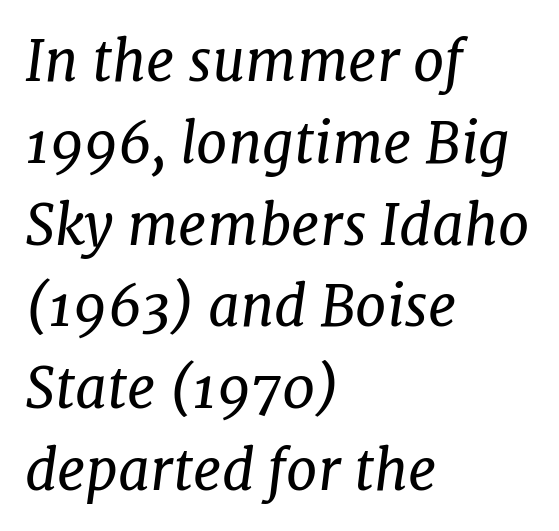
This sample has the flowing, uneven cadence of proportional lettering. Horizontal bands of white between lines are of average thickness. Stroke terminals: seriffed. These lines were composed using italics. No heavy texture on the line: the type isn't bold.
